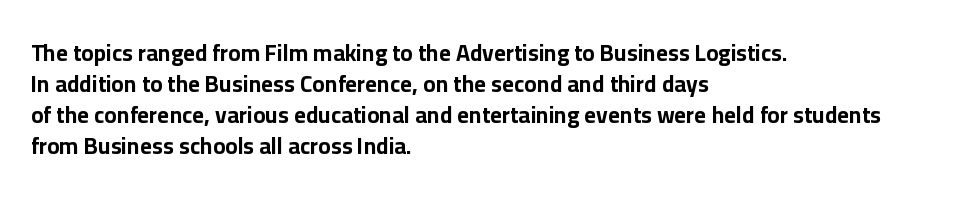
The image shows 23 px bold type, upright; set left-aligned, normal line spacing (1.35x), normal letter spacing, not underlined.
